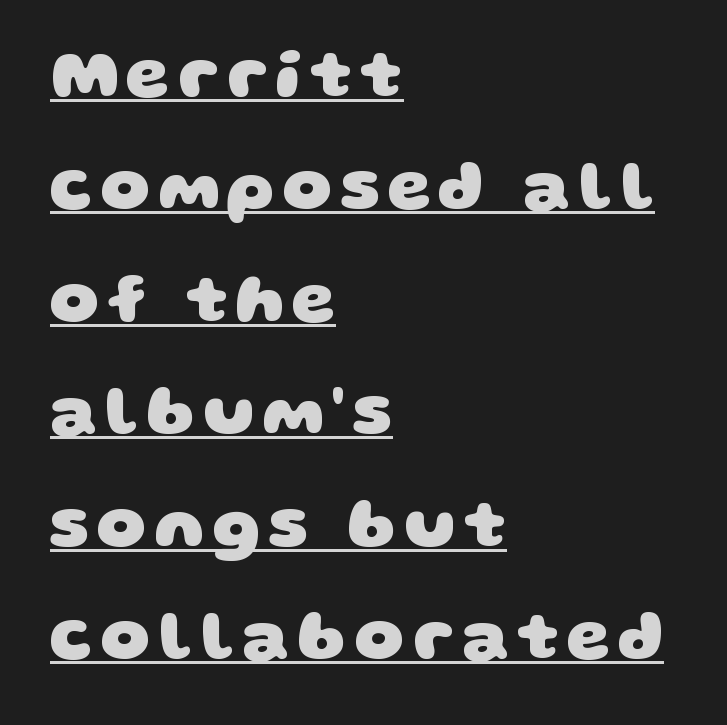
Weight check: bold — yes, fully. What kind of face is this? One without serifs — a sans. The passage shown stacks its lines at a standard gap. Every row of glyphs begins at an identical x-position on the left. These characters rest on top of a visible drawn line. Character widths vary here, with narrow letters taking less room than wide ones.
